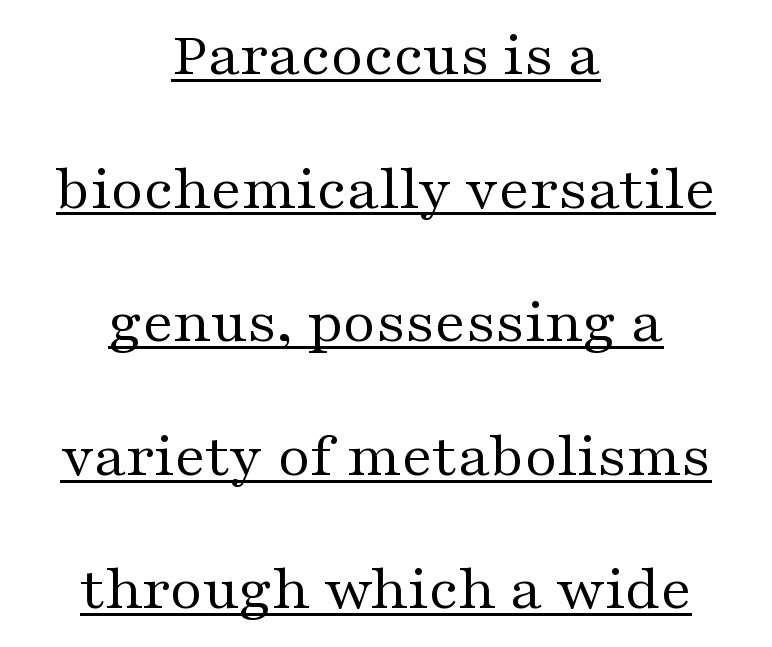
The image shows 63 px regular-weight, wide serif type, upright; set centered, loose line spacing (2.12x), normal letter spacing, underlined; medium stroke contrast and a medium x-height.
